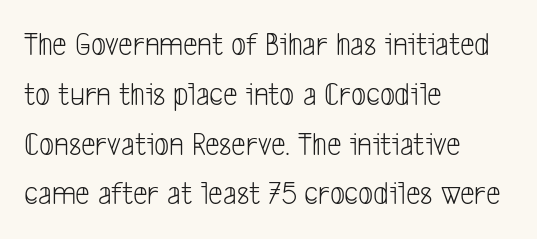
Q: Is the text bold? A: No.
Q: Is the typeface a serif or a sans-serif typeface? A: Sans-serif.
Q: Is the text underlined? A: No.
Q: How is the paragraph aligned? A: Left-aligned.
Q: Is the spacing between letters normal or unusually wide? A: Normal.
Q: Is the spacing between lines tight, normal or loose? A: Normal.
Q: Width (condensed, normal, or wide)? A: Condensed.
Q: Stroke contrast? A: Low.
Q: x-height? A: Medium.
Q: Monospaced? A: No.
